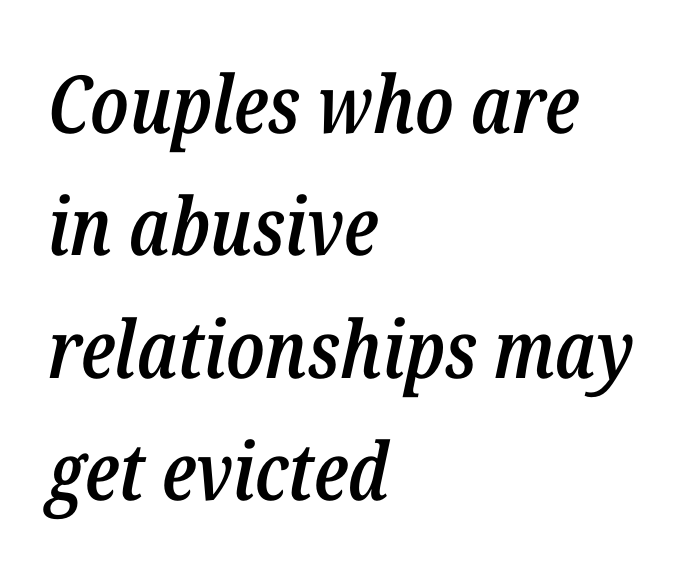
Observe the ordinary spacing: letters are neighbours, not strangers. The axis of the letterforms is tilted away from vertical. The leading is moderate, giving the passage an even texture. The area under the type is left untouched. Do the characters align in a grid? No, the font is proportional. The text block is weighted toward the left margin, trailing off unevenly rightward.
